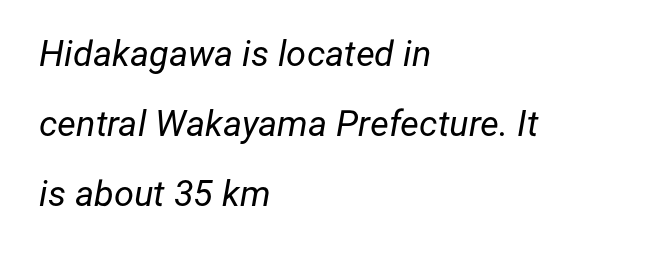
{"italic": "yes", "lean": "right", "slant_degrees": 12, "bold": "no", "weight": "regular", "width": "normal", "stroke_contrast": "low", "x_height": "medium", "monospaced": "no", "underline": "no", "align": "left", "line_spacing": "loose", "line_spacing_ratio": 1.95, "letter_spacing": "normal", "letter_spacing_em": 0.0, "glyph_px": 36}
